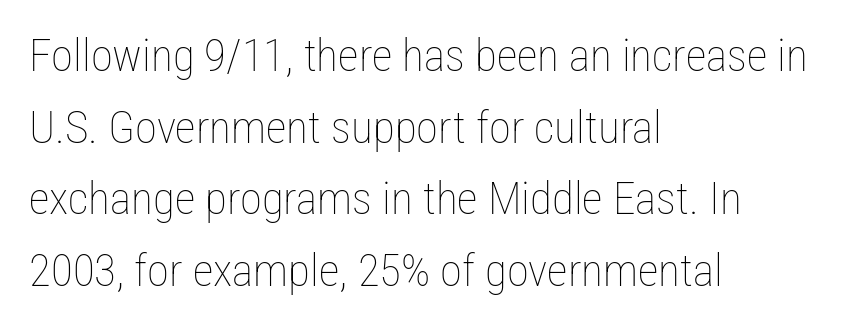
If you drew a ruler down the left edge, every line would touch it. Glyph-to-glyph distance matches everyday printed text. Do the characters align in a grid? No, the font is proportional. The typography opts for an upright posture over an oblique one. A bare baseline throughout the passage.
